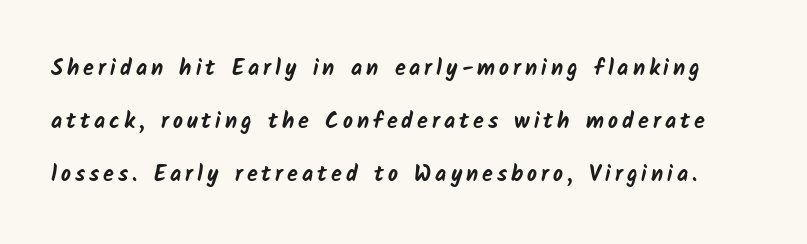
Descender tails drop into unmarked territory. Typographic density is high because the face is bold. Rows of type keep a wide berth in the vertical direction.
